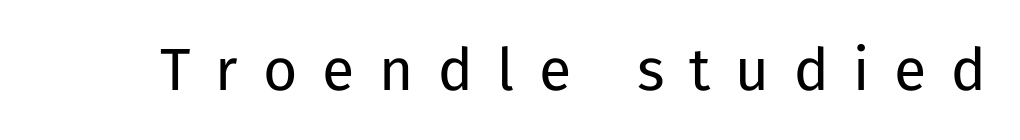
The specimen reads as upright at a glance. How are the letters spaced? Widely, with obvious added tracking. The passage shown is not underscored anywhere. Character widths vary here, with narrow letters taking less room than wide ones. A typesetter would label this face a sans.
